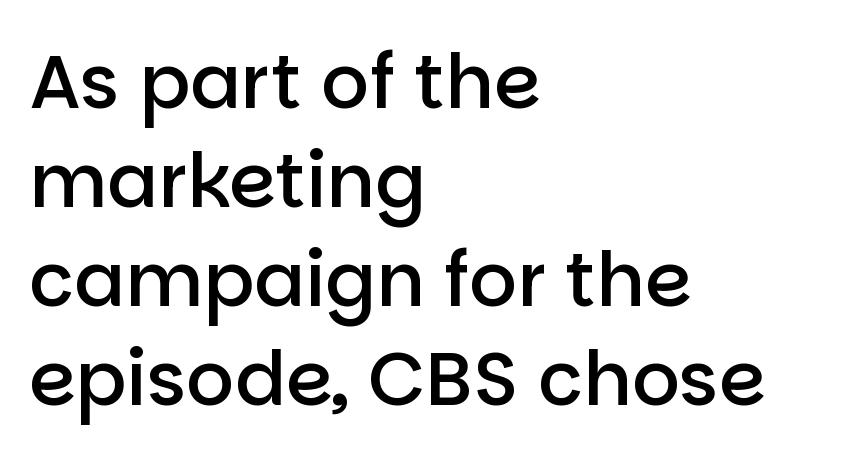
Q: Is the text bold? A: Semi-bold.
Q: Is the text italic (slanted)? A: No, it is upright.
Q: Is the typeface a serif or a sans-serif typeface? A: Sans-serif.
Q: Is the text underlined? A: No.
Q: How is the paragraph aligned? A: Left-aligned.
Q: Is the spacing between letters normal or unusually wide? A: Normal.
Q: Is the spacing between lines tight, normal or loose? A: Normal.
Q: Width (condensed, normal, or wide)? A: Normal.
Q: Stroke contrast? A: Low.
Q: x-height? A: Large.
Q: Monospaced? A: No.
